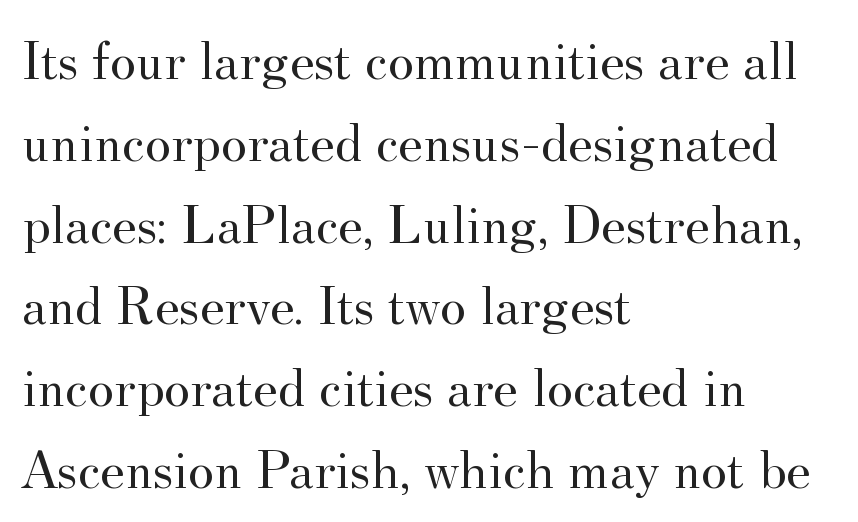
The image shows 56 px regular-weight serif type, upright; set left-aligned, normal line spacing (1.46x), normal letter spacing, not underlined; medium stroke contrast and a small x-height.
